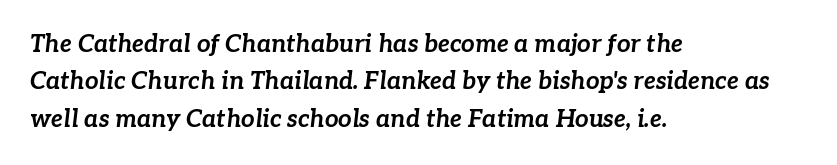
{"italic": "yes", "lean": "right", "slant_degrees": 7, "bold": "yes", "underline": "no", "align": "left", "line_spacing": "normal", "line_spacing_ratio": 1.56, "letter_spacing": "normal", "letter_spacing_em": 0.0, "glyph_px": 24}
